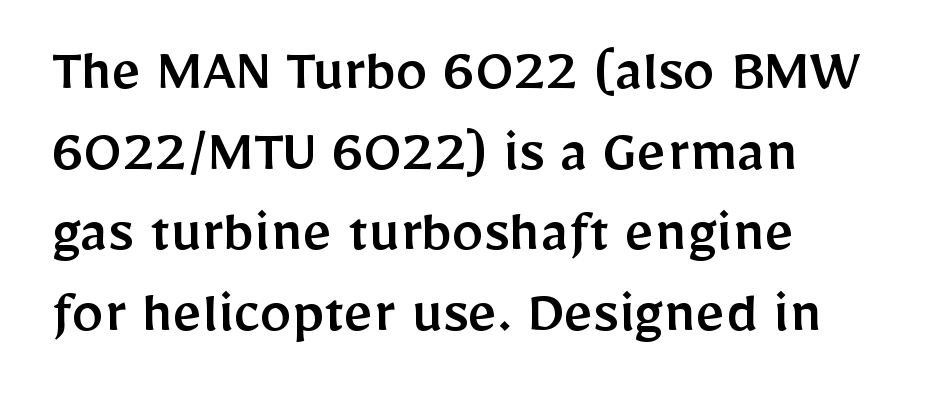
{"serif": "no", "italic": "no", "width": "normal", "stroke_contrast": "low", "x_height": "medium", "monospaced": "no", "underline": "no", "align": "left", "line_spacing": "normal", "line_spacing_ratio": 1.26, "letter_spacing": "normal", "letter_spacing_em": 0.0, "glyph_px": 64}
